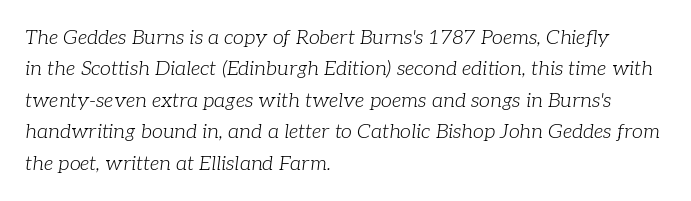
The image shows 20 px text type, italic (leaning right); set left-aligned, normal line spacing (1.57x), normal letter spacing, not underlined.
